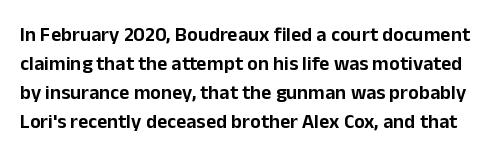
Underlining? Definitely not there. The letters stand upright; this is a roman face. A typesetter would call this zero additional tracking. The line-height multiplier appears to be the usual default.
